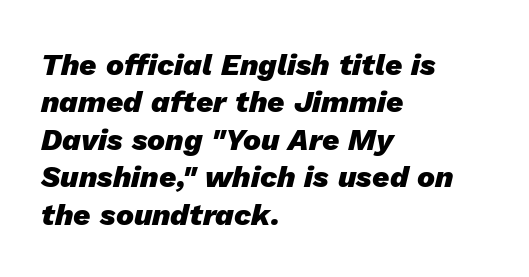
{"italic": "yes", "lean": "right", "slant_degrees": 13, "bold": "yes", "weight": "heavy", "width": "normal", "stroke_contrast": "low", "x_height": "medium", "monospaced": "no", "underline": "no", "align": "left", "line_spacing": "normal", "line_spacing_ratio": 1.25, "letter_spacing": "normal", "letter_spacing_em": 0.0, "glyph_px": 30}
